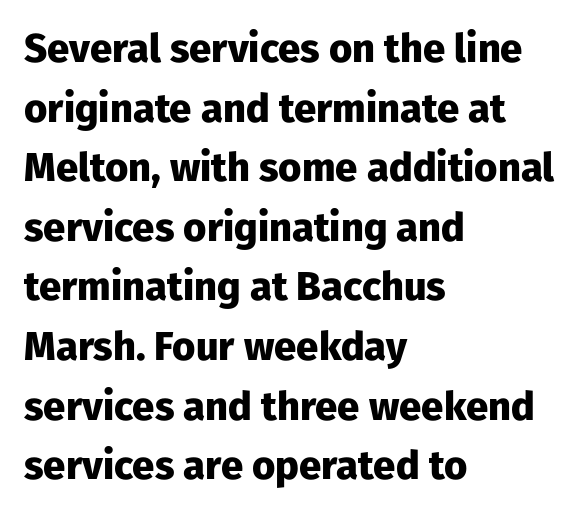
The characters display no serif detailing; their extremities are plain. Descenders hang freely into open space. Visually the block forms a straight wall on the left and a jagged coastline on the right. These lines carry a lot of weight — the face is fully bold. It's the straight-up-and-down kind of type. Nothing unusual about the tracking: characters are spaced as the font intends.
